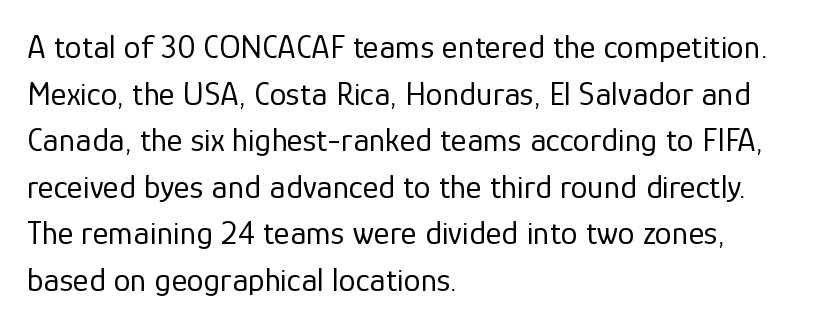
{"serif": "no", "italic": "no", "bold": "no", "weight": "regular", "width": "normal", "stroke_contrast": "low", "x_height": "medium", "monospaced": "no", "underline": "no", "align": "left", "line_spacing": "normal", "line_spacing_ratio": 1.37, "letter_spacing": "normal", "letter_spacing_em": 0.0, "glyph_px": 34}
